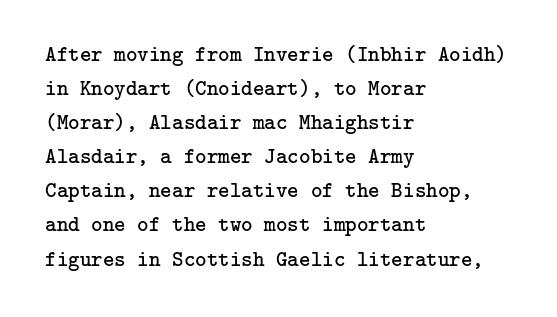
{"italic": "no", "bold": "no", "underline": "no", "align": "left", "line_spacing": "normal", "line_spacing_ratio": 1.55, "letter_spacing": "normal", "letter_spacing_em": 0.0, "glyph_px": 22}
